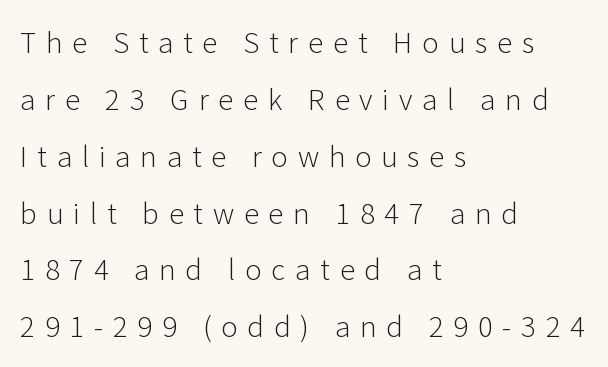
{"serif": "no", "italic": "no", "bold": "no", "weight": "light", "width": "normal", "stroke_contrast": "low", "x_height": "medium", "monospaced": "no", "underline": "no", "align": "left", "line_spacing": "loose", "line_spacing_ratio": 2.03, "letter_spacing": "wide", "letter_spacing_em": 0.35, "glyph_px": 28}
